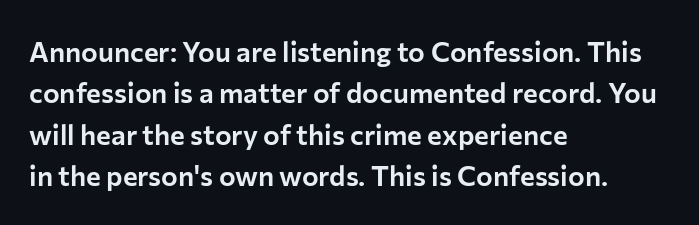
The image shows 28 px sans-serif type, upright; set left-aligned, normal line spacing (1.48x), normal letter spacing, not underlined; low stroke contrast and a medium x-height.
